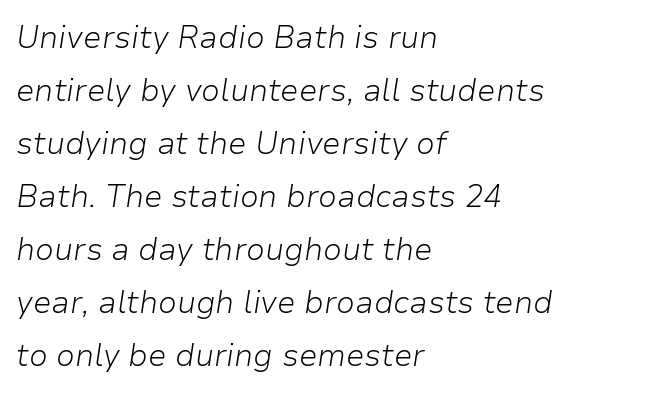
Weight: in the light-to-regular range. Is this a fixed-width face? No — the glyphs have proportional, varying widths. An italicized treatment has been applied to the whole sample. Is the block centered? No — it sits flush against the left margin. The rendering keeps characters at their native spacing.
